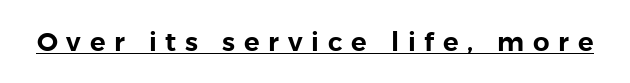
Q: Is the text italic (slanted)? A: No, it is upright.
Q: Is the text underlined? A: Yes.
Q: Is the spacing between letters normal or unusually wide? A: Unusually wide.
